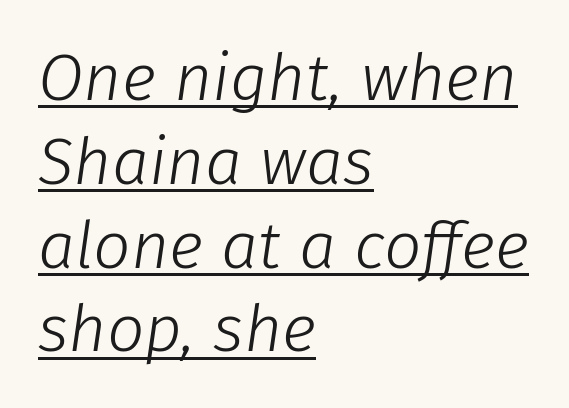
Q: Is the text bold? A: No.
Q: Is the text italic (slanted)? A: Yes, it leans right by about 8 degrees.
Q: Is the text underlined? A: Yes.
Q: How is the paragraph aligned? A: Left-aligned.
Q: Is the spacing between letters normal or unusually wide? A: Normal.
Q: Is the spacing between lines tight, normal or loose? A: Normal.
Q: Width (condensed, normal, or wide)? A: Normal.
Q: Stroke contrast? A: Low.
Q: x-height? A: Medium.
Q: Monospaced? A: No.
